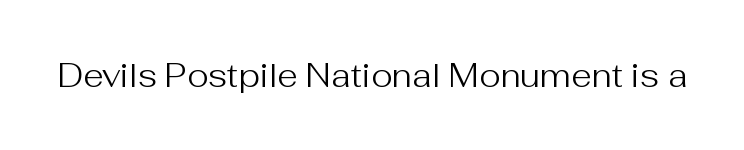
Q: Is the text bold? A: No.
Q: Is the text italic (slanted)? A: No, it is upright.
Q: Is the typeface a serif or a sans-serif typeface? A: Sans-serif.
Q: Is the text underlined? A: No.
Q: Is the spacing between letters normal or unusually wide? A: Normal.
Q: Width (condensed, normal, or wide)? A: Normal.
Q: Stroke contrast? A: Medium.
Q: x-height? A: Medium.
Q: Monospaced? A: No.
